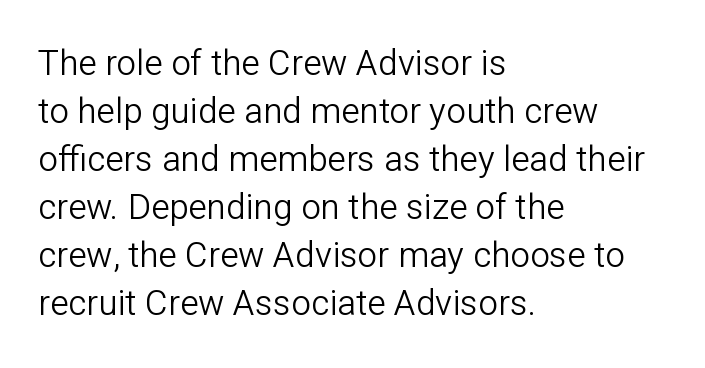
Q: Is the text bold? A: No.
Q: Is the text italic (slanted)? A: No, it is upright.
Q: Is the typeface a serif or a sans-serif typeface? A: Sans-serif.
Q: Is the text underlined? A: No.
Q: How is the paragraph aligned? A: Left-aligned.
Q: Is the spacing between letters normal or unusually wide? A: Normal.
Q: Is the spacing between lines tight, normal or loose? A: Normal.
Q: Width (condensed, normal, or wide)? A: Normal.
Q: Stroke contrast? A: Low.
Q: x-height? A: Medium.
Q: Monospaced? A: No.
